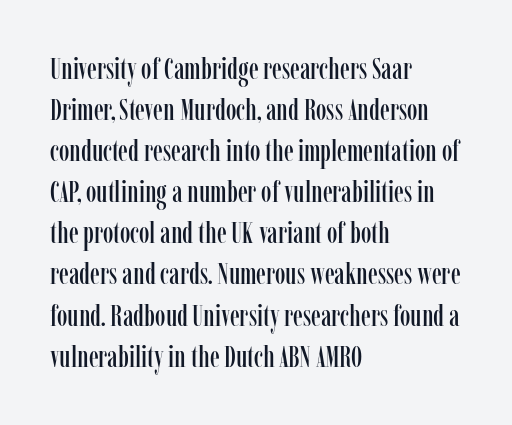
Does the leading feel generous? No, just average. A student would call this left alignment; a typographer would say flush left, rag right. Students, note that the glyphs here touch the page at normal intervals. Typographically, this falls in the serif category. The passage shown is typed in a proportional face where columns would drift.
